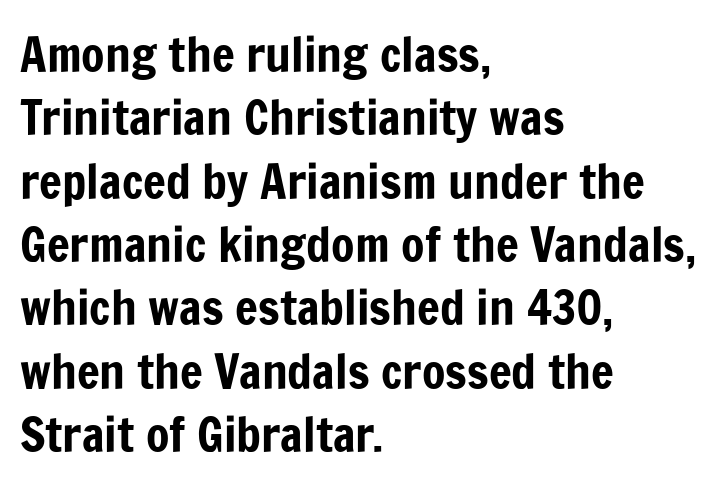
{"serif": "no", "italic": "no", "width": "condensed", "stroke_contrast": "low", "x_height": "medium", "monospaced": "no", "underline": "no", "align": "left", "line_spacing": "normal", "line_spacing_ratio": 1.32, "letter_spacing": "normal", "letter_spacing_em": 0.0, "glyph_px": 48}
